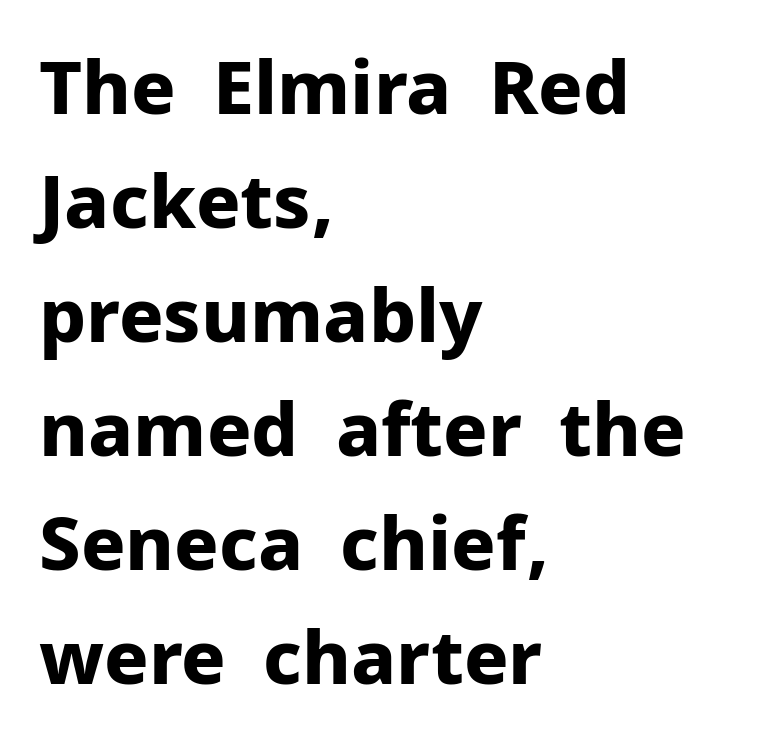
The image shows 74 px bold sans-serif type, upright; set left-aligned, normal line spacing (1.54x), normal letter spacing, not underlined; low stroke contrast and a medium x-height.
